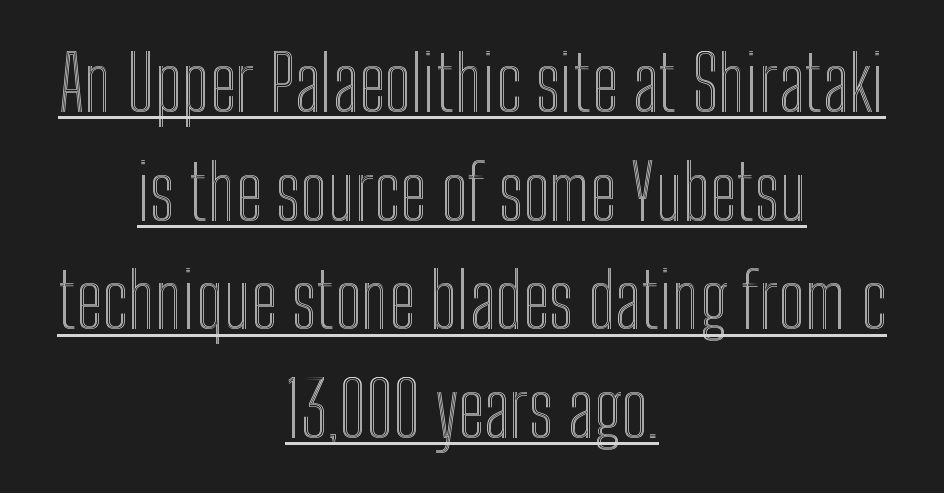
{"italic": "no", "width": "condensed", "x_height": "medium", "monospaced": "no", "underline": "yes", "align": "center", "line_spacing": "normal", "line_spacing_ratio": 1.45, "letter_spacing": "normal", "letter_spacing_em": 0.0, "glyph_px": 75}
